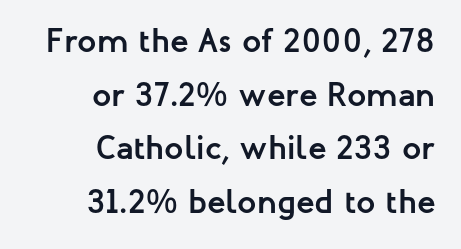
The image shows 34 px semibold sans-serif type, upright; set right-aligned, normal line spacing (1.58x), normal letter spacing, not underlined; low stroke contrast and a medium x-height.
